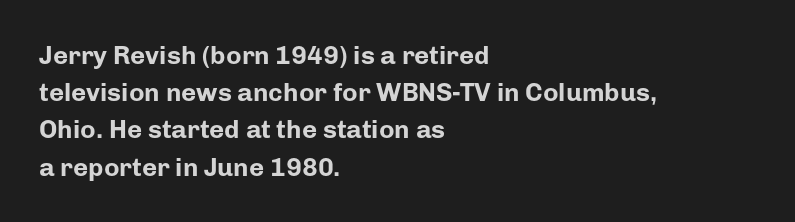
The image shows 26 px bold type, upright; set left-aligned, normal line spacing (1.43x), normal letter spacing, not underlined.
